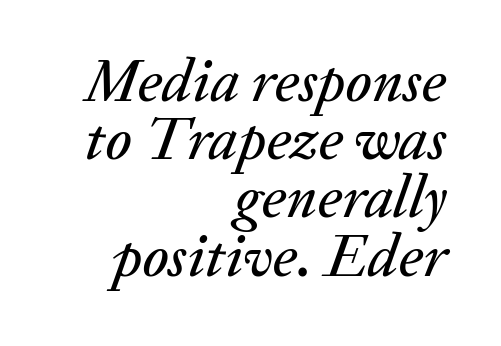
Q: Is the text italic (slanted)? A: Yes, it leans right by about 20 degrees.
Q: Is the text underlined? A: No.
Q: How is the paragraph aligned? A: Right-aligned.
Q: Is the spacing between letters normal or unusually wide? A: Normal.
Q: Is the spacing between lines tight, normal or loose? A: Tight.
Q: Width (condensed, normal, or wide)? A: Normal.
Q: Stroke contrast? A: Medium.
Q: x-height? A: Medium.
Q: Monospaced? A: No.
